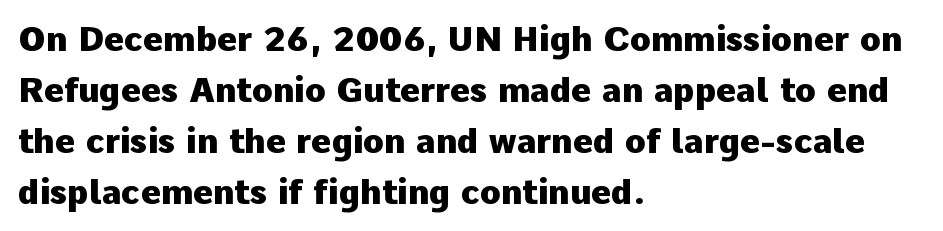
The image shows 34 px heavy sans-serif type, upright; set left-aligned, normal line spacing (1.5x), normal letter spacing, not underlined; low stroke contrast and a medium x-height.
